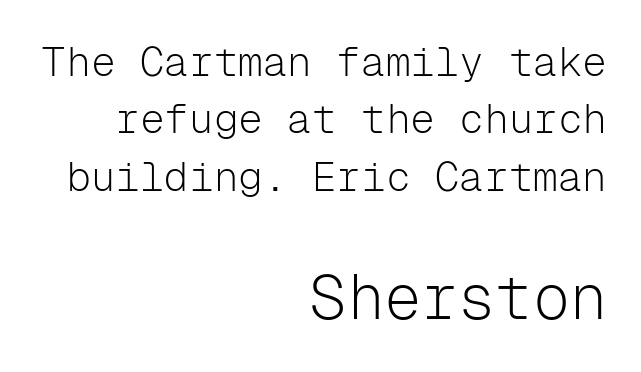
The image shows 62 px light sans-serif type, upright, monospaced; set right-aligned, normal line spacing (1.4x), normal letter spacing, not underlined; the second (bottom) block is 1.51x larger; low stroke contrast and a medium x-height.
